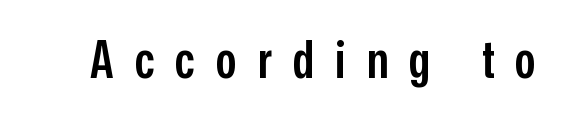
Q: Is the text bold? A: Semi-bold.
Q: Is the text italic (slanted)? A: No, it is upright.
Q: Is the typeface a serif or a sans-serif typeface? A: Sans-serif.
Q: Is the text underlined? A: No.
Q: Is the spacing between letters normal or unusually wide? A: Unusually wide.
Q: Width (condensed, normal, or wide)? A: Condensed.
Q: Stroke contrast? A: Low.
Q: x-height? A: Medium.
Q: Monospaced? A: No.
